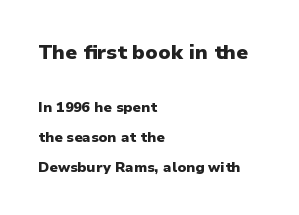
Layout note: lines flush left. Typographic density is high because the face is bold. No word sits above an underline. A typesetter would mark this as roman, not italic.
